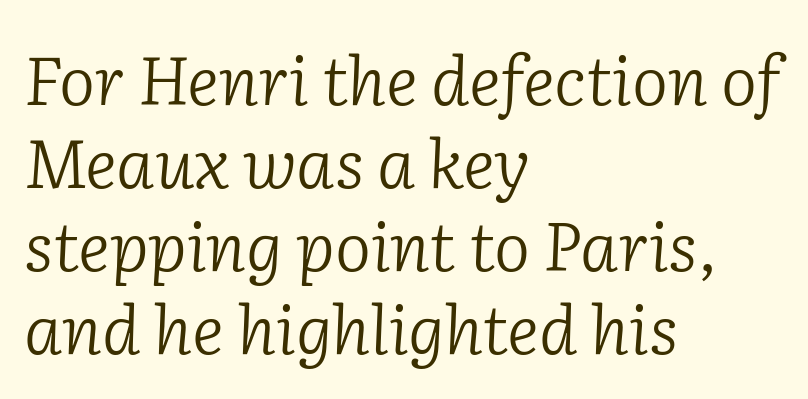
The image shows 68 px light serif type, italic (leaning right); set left-aligned, line spacing 1.22x, normal letter spacing, not underlined; low stroke contrast and a medium x-height.
